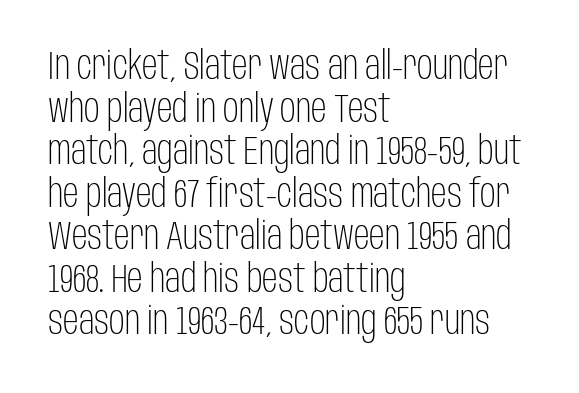
Q: Is the text bold? A: No.
Q: Is the text italic (slanted)? A: No, it is upright.
Q: Is the typeface a serif or a sans-serif typeface? A: Sans-serif.
Q: Is the text underlined? A: No.
Q: How is the paragraph aligned? A: Left-aligned.
Q: Is the spacing between letters normal or unusually wide? A: Normal.
Q: Is the spacing between lines tight, normal or loose? A: Tight.
Q: Width (condensed, normal, or wide)? A: Condensed.
Q: Stroke contrast? A: Low.
Q: x-height? A: Large.
Q: Monospaced? A: No.
